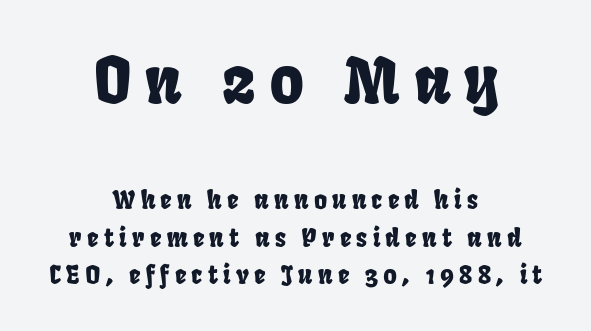
Q: Is the typeface a serif or a sans-serif typeface? A: Sans-serif.
Q: Is the text underlined? A: No.
Q: How is the paragraph aligned? A: Centered.
Q: Is the spacing between letters normal or unusually wide? A: Unusually wide.
Q: Is the spacing between lines tight, normal or loose? A: Normal.
Q: Which block of text is set in a larger size, the first (top) or the second (bottom)? A: The first (top) one.
Q: Width (condensed, normal, or wide)? A: Condensed.
Q: Stroke contrast? A: Low.
Q: x-height? A: Large.
Q: Monospaced? A: No.
